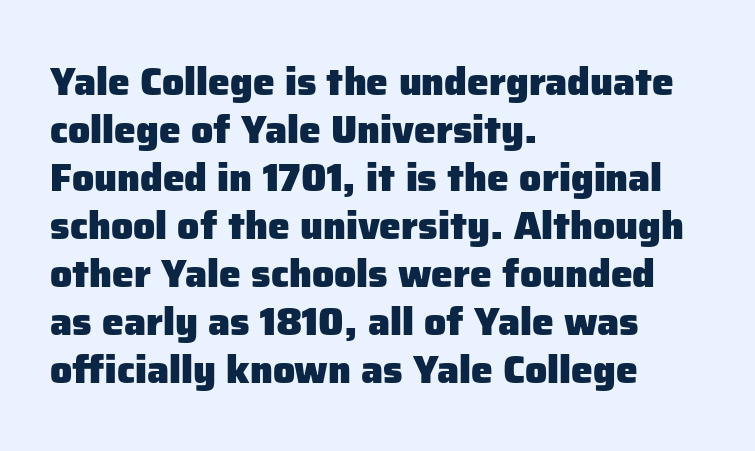
{"serif": "no", "italic": "no", "bold": "yes", "weight": "heavy", "width": "normal", "stroke_contrast": "low", "x_height": "medium", "monospaced": "no", "underline": "no", "align": "left", "line_spacing_ratio": 1.23, "letter_spacing": "normal", "letter_spacing_em": 0.0, "glyph_px": 39}
